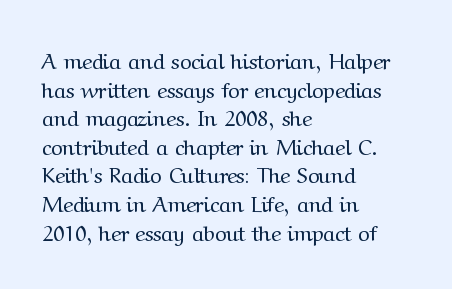
{"italic": "no", "bold": "no", "underline": "no", "align": "left", "line_spacing": "normal", "line_spacing_ratio": 1.3, "letter_spacing": "normal", "letter_spacing_em": 0.0, "glyph_px": 22}
